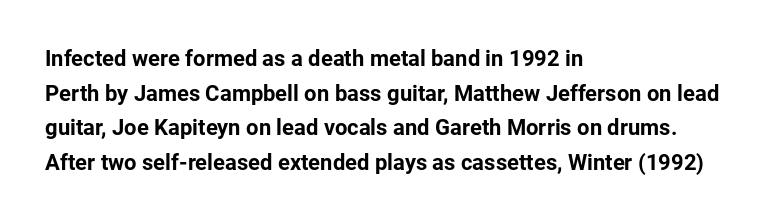
This sample uses an upright cut, with every glyph sitting square on the baseline. Whoever set this chose a conventional vertical rhythm. Students, note that the glyphs here touch the page at normal intervals. Strokes here are thick enough to call this a true bold.
